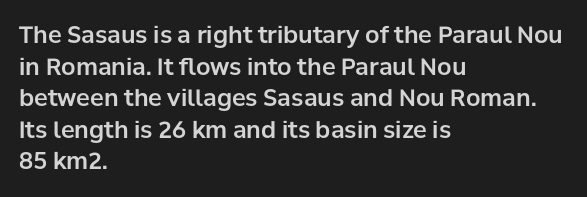
Q: Is the text italic (slanted)? A: No, it is upright.
Q: Is the text underlined? A: No.
Q: How is the paragraph aligned? A: Left-aligned.
Q: Is the spacing between letters normal or unusually wide? A: Normal.
Q: Is the spacing between lines tight, normal or loose? A: Normal.
